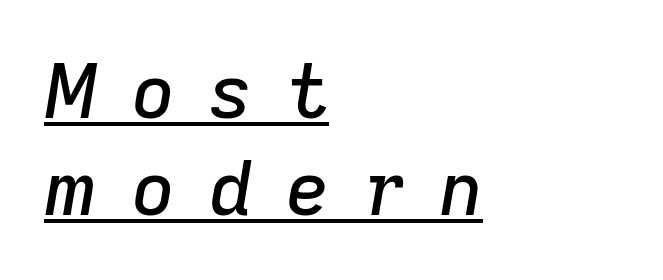
The image shows 75 px text type, italic (leaning right); set left-aligned, normal line spacing (1.29x), unusually wide letter spacing (+0.45 em), underlined; low stroke contrast and a medium x-height.
